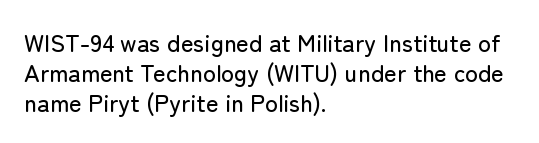
{"italic": "no", "underline": "no", "align": "left", "line_spacing": "normal", "line_spacing_ratio": 1.25, "letter_spacing": "normal", "letter_spacing_em": 0.0, "glyph_px": 24}
